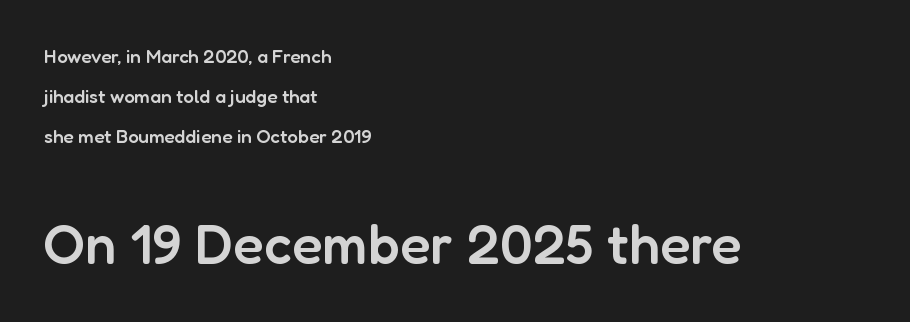
Q: Is the text bold? A: Semi-bold.
Q: Is the text italic (slanted)? A: No, it is upright.
Q: Is the typeface a serif or a sans-serif typeface? A: Sans-serif.
Q: Is the text underlined? A: No.
Q: How is the paragraph aligned? A: Left-aligned.
Q: Is the spacing between letters normal or unusually wide? A: Normal.
Q: Is the spacing between lines tight, normal or loose? A: Loose.
Q: Which block of text is set in a larger size, the first (top) or the second (bottom)? A: The second (bottom) one.
Q: Width (condensed, normal, or wide)? A: Normal.
Q: Stroke contrast? A: Low.
Q: x-height? A: Medium.
Q: Monospaced? A: No.
